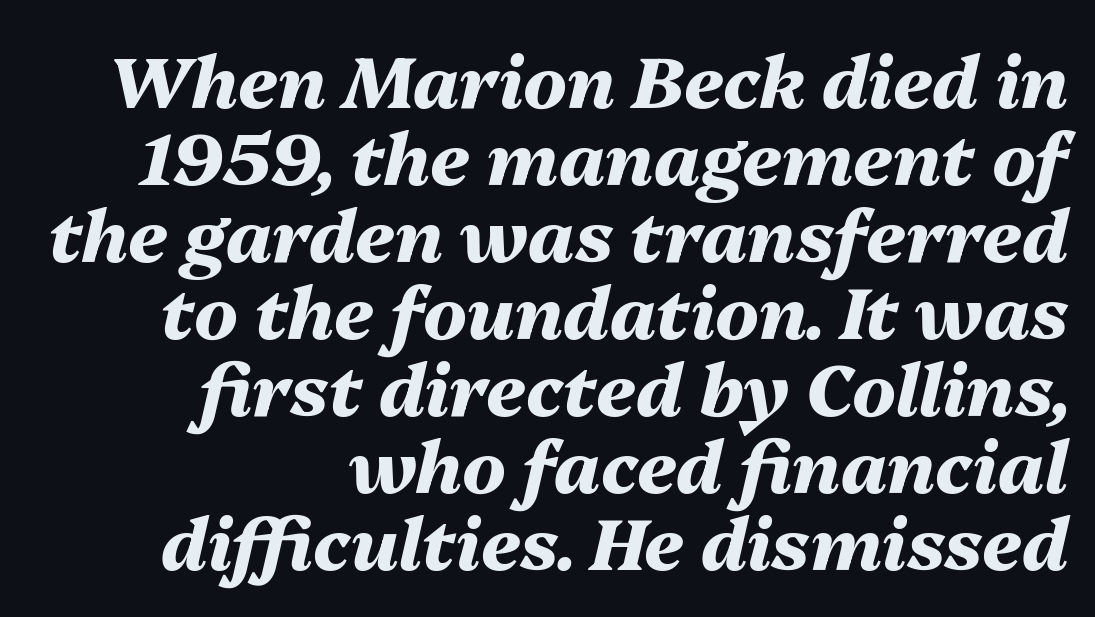
Q: Is the text bold? A: Yes.
Q: Is the text italic (slanted)? A: Yes, it leans right by about 13 degrees.
Q: Is the text underlined? A: No.
Q: How is the paragraph aligned? A: Right-aligned.
Q: Is the spacing between letters normal or unusually wide? A: Normal.
Q: Is the spacing between lines tight, normal or loose? A: Tight.
Q: Width (condensed, normal, or wide)? A: Normal.
Q: Stroke contrast? A: Medium.
Q: x-height? A: Medium.
Q: Monospaced? A: No.
